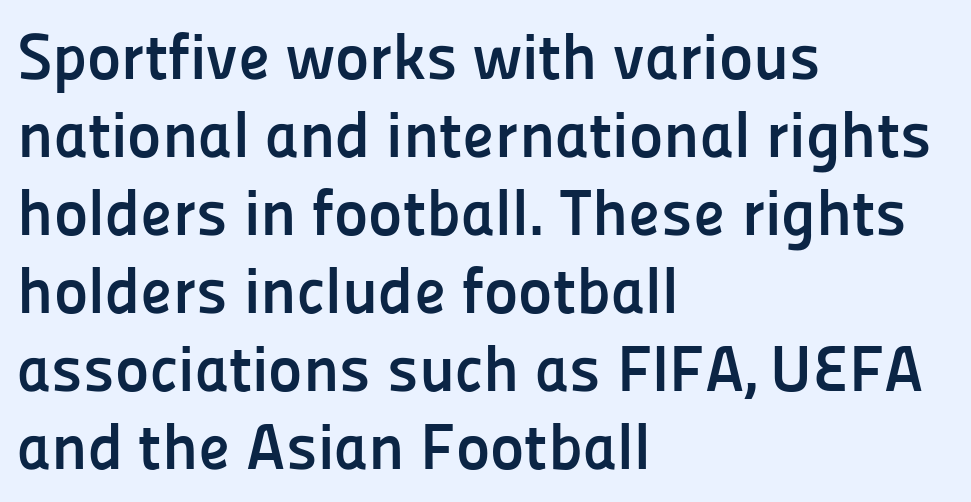
{"serif": "no", "italic": "no", "bold": "yes", "weight": "semibold", "width": "normal", "stroke_contrast": "low", "x_height": "medium", "monospaced": "no", "underline": "no", "align": "left", "line_spacing_ratio": 1.2, "letter_spacing": "normal", "letter_spacing_em": 0.0, "glyph_px": 65}
